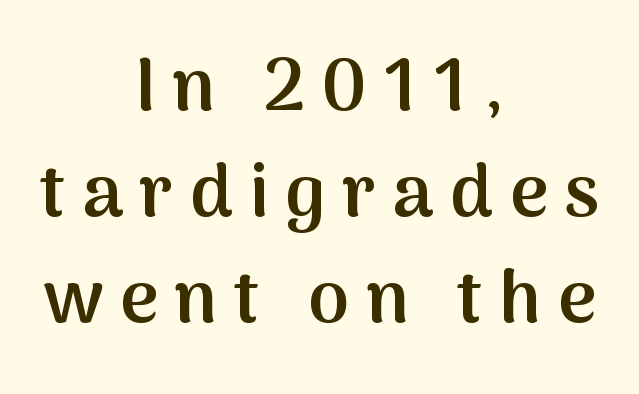
Posture: upright roman. In terms of leading, this rendering sits right in the middle. A centered setting, common on invitations and titles, is used for this passage. Does the type have serifs? No, each stem ends abruptly. How are the letters spaced? Widely, with obvious added tracking.
